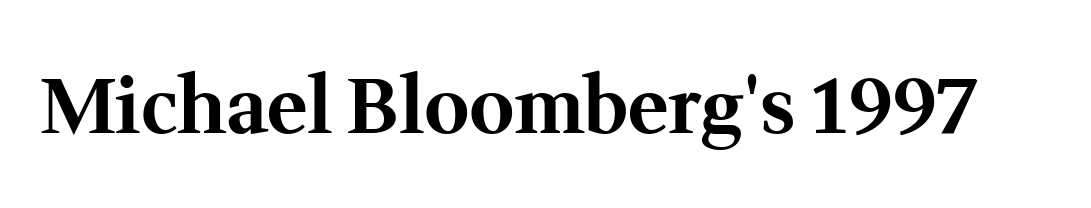
{"serif": "yes", "italic": "no", "bold": "yes", "weight": "bold", "width": "normal", "stroke_contrast": "medium", "x_height": "medium", "monospaced": "no", "underline": "no", "letter_spacing": "normal", "letter_spacing_em": 0.0, "glyph_px": 77}
